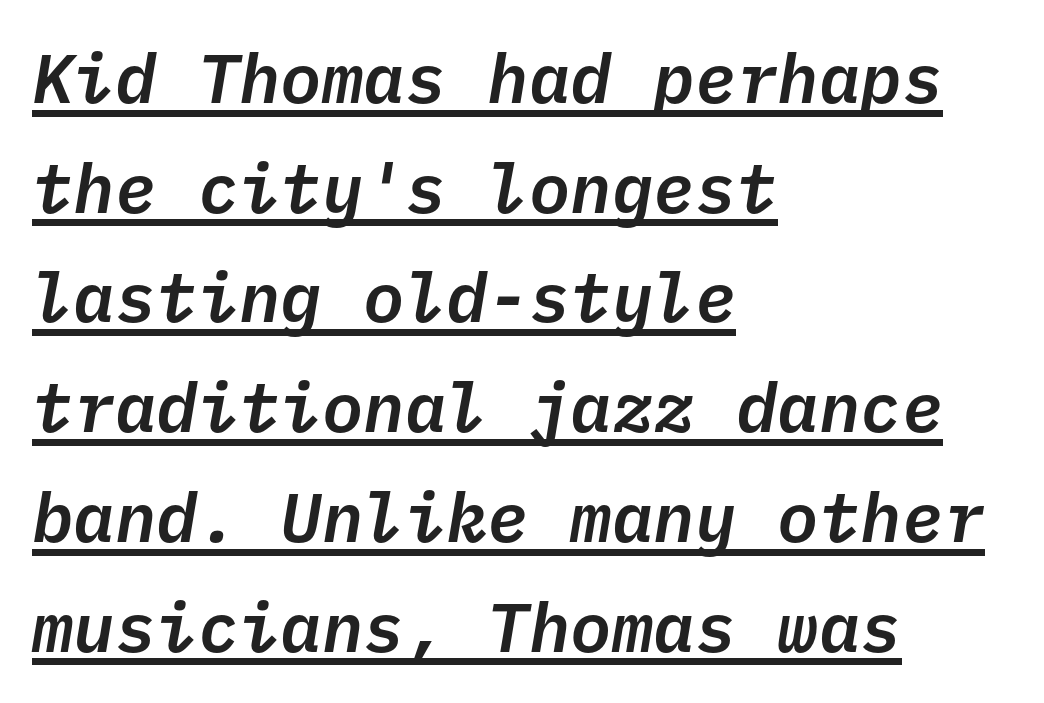
Q: Is the text italic (slanted)? A: Yes, it leans right by about 10 degrees.
Q: Is the text underlined? A: Yes.
Q: How is the paragraph aligned? A: Left-aligned.
Q: Is the spacing between letters normal or unusually wide? A: Normal.
Q: Is the spacing between lines tight, normal or loose? A: Normal.
Q: Width (condensed, normal, or wide)? A: Normal.
Q: Stroke contrast? A: Low.
Q: x-height? A: Medium.
Q: Monospaced? A: Yes.
